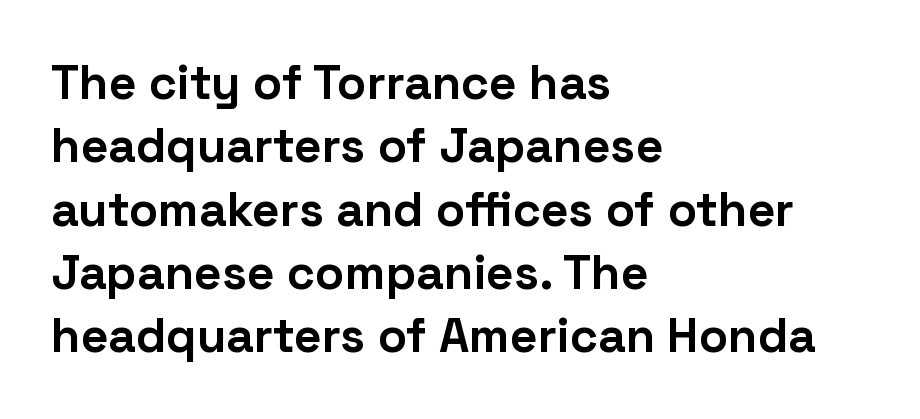
Q: Is the text bold? A: Yes.
Q: Is the text italic (slanted)? A: No, it is upright.
Q: Is the typeface a serif or a sans-serif typeface? A: Sans-serif.
Q: Is the text underlined? A: No.
Q: How is the paragraph aligned? A: Left-aligned.
Q: Is the spacing between letters normal or unusually wide? A: Normal.
Q: Is the spacing between lines tight, normal or loose? A: Normal.
Q: Width (condensed, normal, or wide)? A: Normal.
Q: Stroke contrast? A: Low.
Q: x-height? A: Medium.
Q: Monospaced? A: No.
